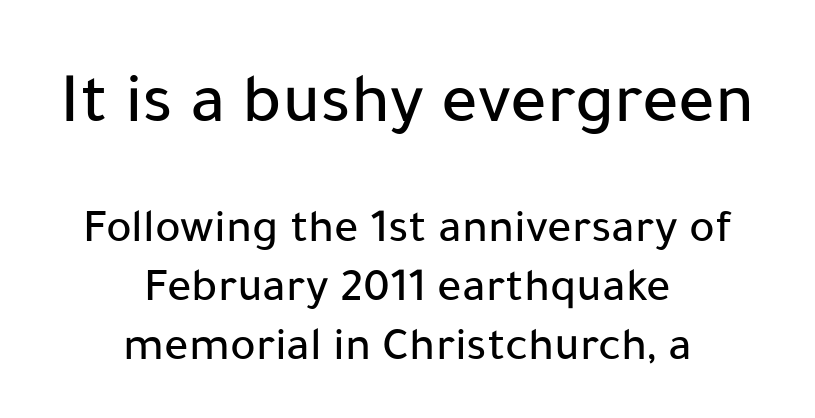
The foot of each line stays bare and open. It's the straight-up-and-down kind of type. Here the glyphs are tracked normally, forming tight word shapes. Teacher's note: observe the equal gaps on both sides — that is centered alignment. The upper block of text is set noticeably larger than the block beneath it. This is sans-serif lettering, the kind often seen on screens and signage.
